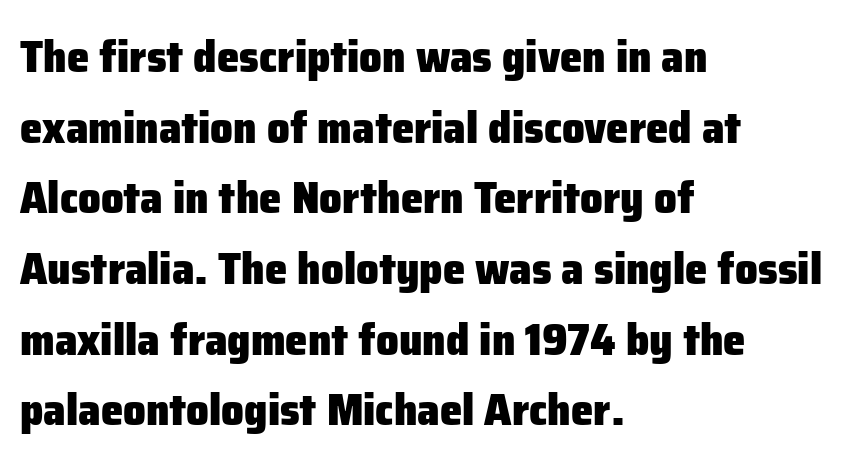
Q: Is the text bold? A: Yes.
Q: Is the text italic (slanted)? A: No, it is upright.
Q: Is the typeface a serif or a sans-serif typeface? A: Sans-serif.
Q: Is the text underlined? A: No.
Q: How is the paragraph aligned? A: Left-aligned.
Q: Is the spacing between letters normal or unusually wide? A: Normal.
Q: Is the spacing between lines tight, normal or loose? A: Normal.
Q: Width (condensed, normal, or wide)? A: Normal.
Q: Stroke contrast? A: Low.
Q: x-height? A: Medium.
Q: Monospaced? A: No.
